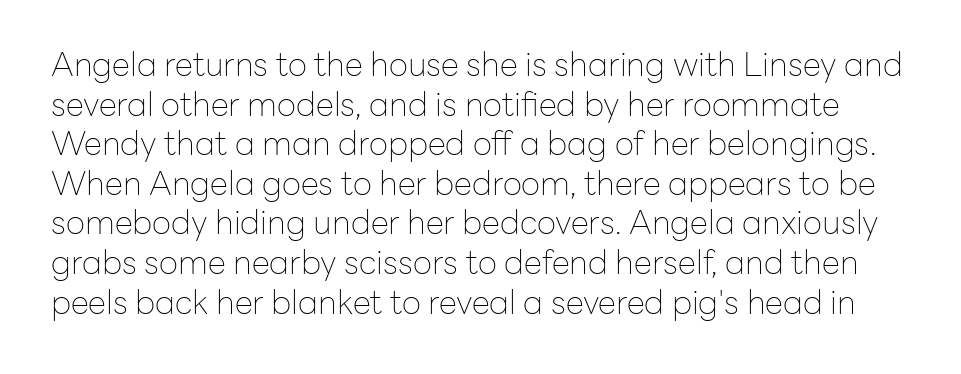
Glance below the letters and you will spot only blank space. Upright lettering throughout. Spacing verdict: proportional, widths tailored to each character. Each word holds together tightly as a unit, with standard inter-letter gaps.
